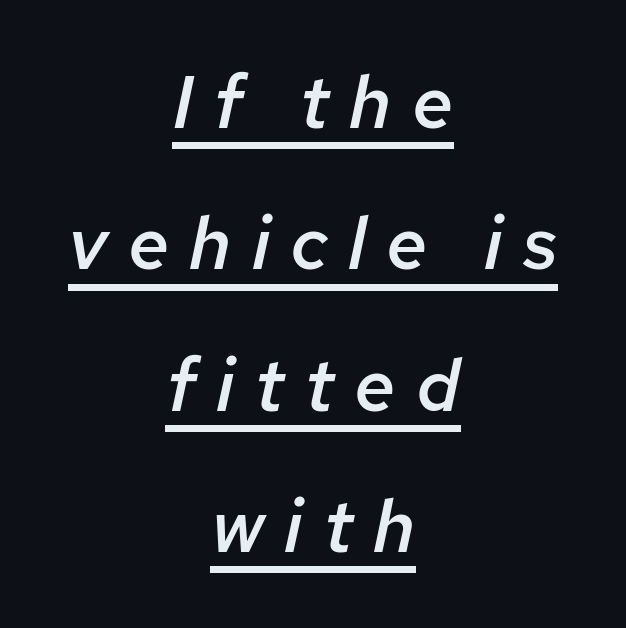
{"italic": "yes", "lean": "right", "slant_degrees": 12, "bold": "semi", "weight": "semibold", "width": "normal", "stroke_contrast": "low", "x_height": "medium", "monospaced": "no", "underline": "yes", "align": "center", "line_spacing": "loose", "line_spacing_ratio": 1.91, "letter_spacing": "wide", "letter_spacing_em": 0.27, "glyph_px": 74}
